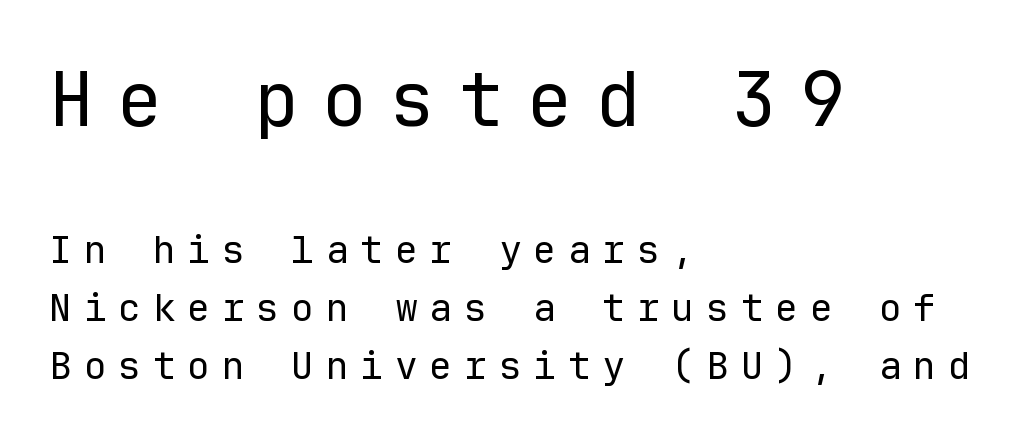
Q: Is the text bold? A: No.
Q: Is the text italic (slanted)? A: No, it is upright.
Q: Is the typeface a serif or a sans-serif typeface? A: Sans-serif.
Q: Is the text underlined? A: No.
Q: How is the paragraph aligned? A: Left-aligned.
Q: Is the spacing between letters normal or unusually wide? A: Unusually wide.
Q: Is the spacing between lines tight, normal or loose? A: Normal.
Q: Which block of text is set in a larger size, the first (top) or the second (bottom)? A: The first (top) one.
Q: Width (condensed, normal, or wide)? A: Normal.
Q: Stroke contrast? A: Low.
Q: x-height? A: Medium.
Q: Monospaced? A: Yes.
